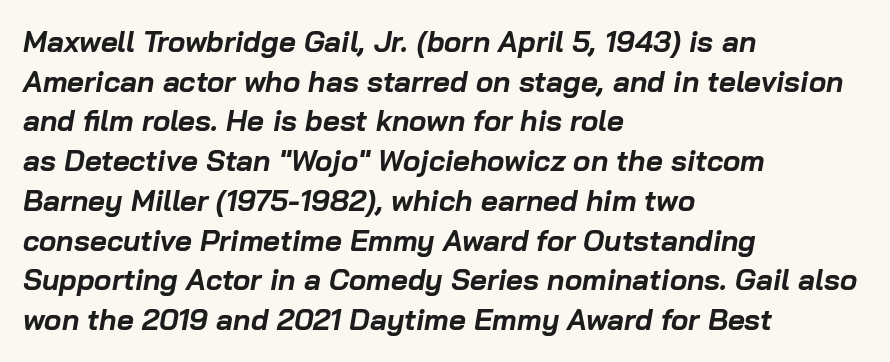
The lines are quadded left. The specimen reads as italic at a glance. You could not count columns in this text — the font is proportionally spaced. Strong, thick strokes mark this as bold type.
